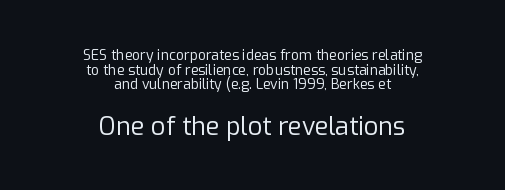
The image shows 25 px text type, upright; set centered, tight line spacing (1.05x), normal letter spacing, not underlined; the second (bottom) block is 1.79x larger.
